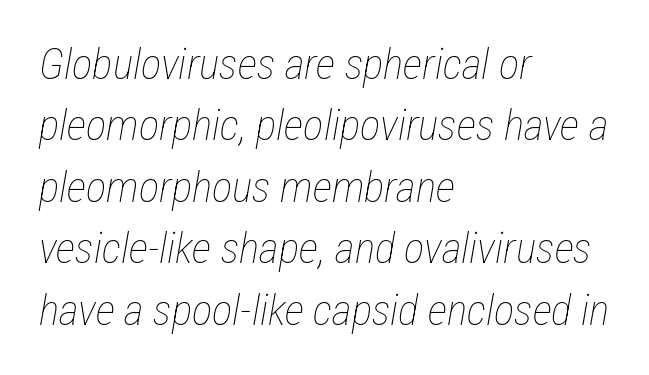
The image shows 43 px thin, condensed type, italic (leaning right); set left-aligned, normal line spacing (1.43x), normal letter spacing, not underlined; low stroke contrast and a medium x-height.
